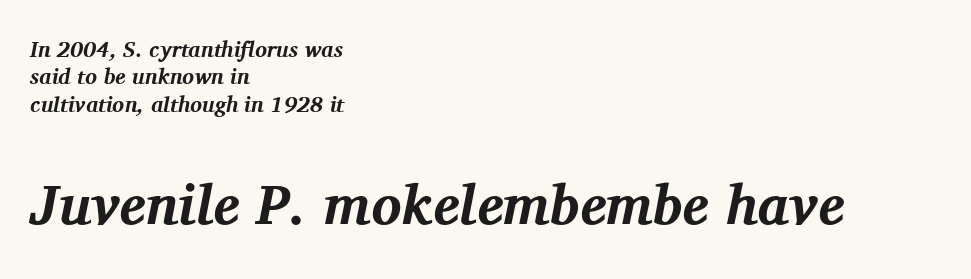
{"serif": "yes", "italic": "yes", "lean": "right", "slant_degrees": 11, "bold": "yes", "weight": "bold", "width": "normal", "stroke_contrast": "medium", "x_height": "medium", "monospaced": "no", "underline": "no", "align": "left", "line_spacing_ratio": 1.24, "letter_spacing": "normal", "letter_spacing_em": 0.0, "larger_block": "second", "size_ratio": 2.55, "glyph_px": 56}
